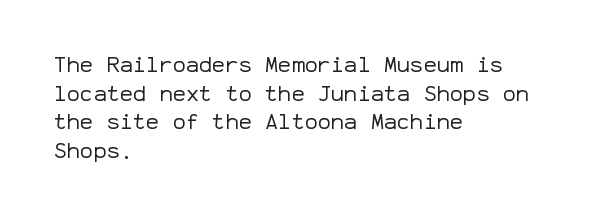
Check the space under the baseline: it is left empty. Characters follow at the spacing the type designer built in. These glyphs show unthickened strokes, regular width or finer. This is the regular roman posture of the typeface. A typesetter would call this leading conventional body-copy spacing. The compositor pushed each line to the left boundary.
